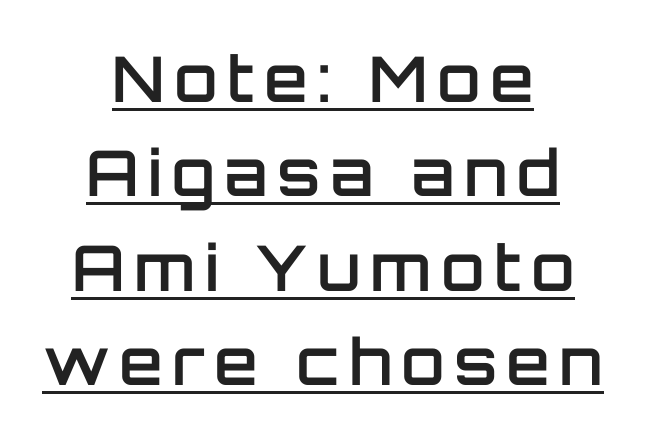
Q: Is the text bold? A: Semi-bold.
Q: Is the text italic (slanted)? A: No, it is upright.
Q: Is the typeface a serif or a sans-serif typeface? A: Sans-serif.
Q: Is the text underlined? A: Yes.
Q: How is the paragraph aligned? A: Centered.
Q: Is the spacing between lines tight, normal or loose? A: Normal.
Q: Width (condensed, normal, or wide)? A: Normal.
Q: Stroke contrast? A: Low.
Q: x-height? A: Large.
Q: Monospaced? A: No.
